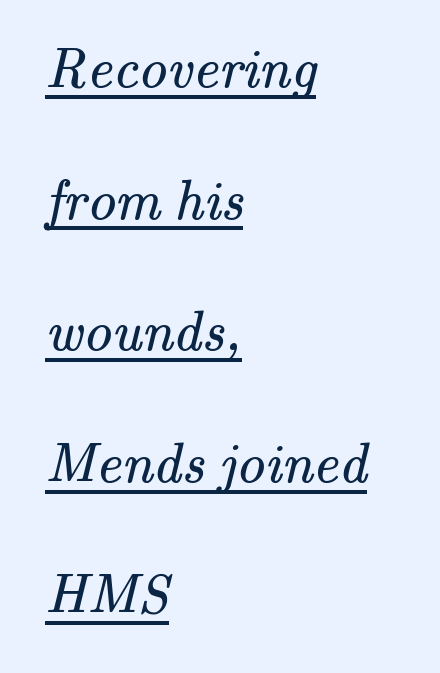
The image shows 56 px regular-weight serif type; set left-aligned, loose line spacing (2.35x), normal letter spacing, underlined; medium stroke contrast and a small x-height.
